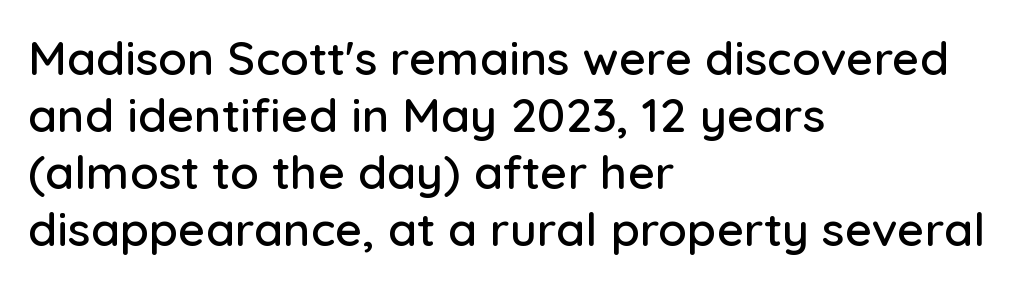
Type without underlining. Tracking value appears to be zero — textbook default spacing. The face used here is proportionally spaced, like ordinary book or web type. This sample uses an upright cut, with every glyph sitting square on the baseline.
